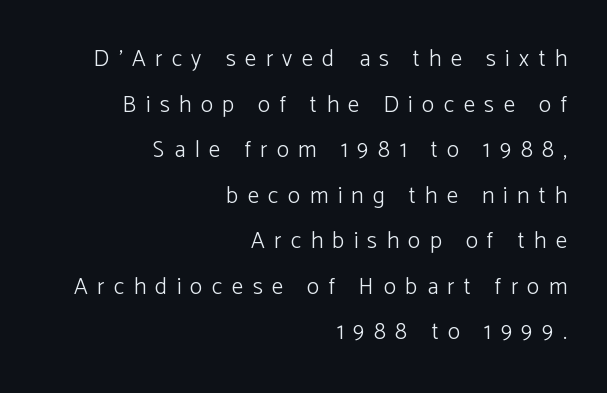
{"italic": "no", "bold": "no", "underline": "no", "align": "right", "line_spacing": "loose", "line_spacing_ratio": 1.98, "letter_spacing": "wide", "letter_spacing_em": 0.41, "glyph_px": 23}
